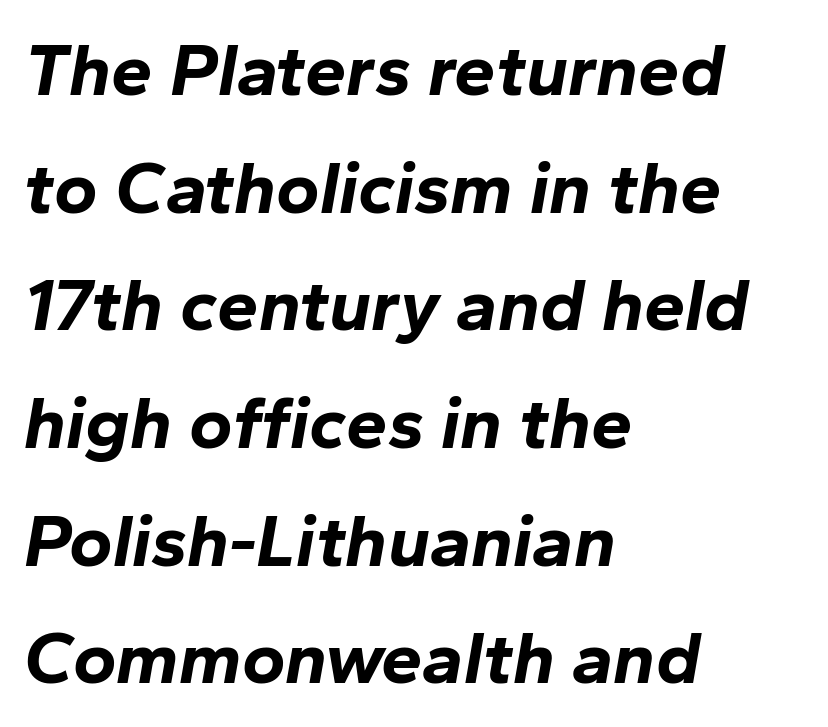
Q: Is the text bold? A: Yes.
Q: Is the text italic (slanted)? A: Yes, it leans right by about 10 degrees.
Q: Is the text underlined? A: No.
Q: How is the paragraph aligned? A: Left-aligned.
Q: Is the spacing between letters normal or unusually wide? A: Normal.
Q: Is the spacing between lines tight, normal or loose? A: Normal.
Q: Width (condensed, normal, or wide)? A: Normal.
Q: Stroke contrast? A: Low.
Q: x-height? A: Medium.
Q: Monospaced? A: No.
